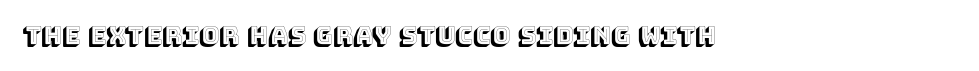
{"italic": "no", "underline": "no", "align": "left", "letter_spacing": "normal", "letter_spacing_em": 0.0, "glyph_px": 24}
